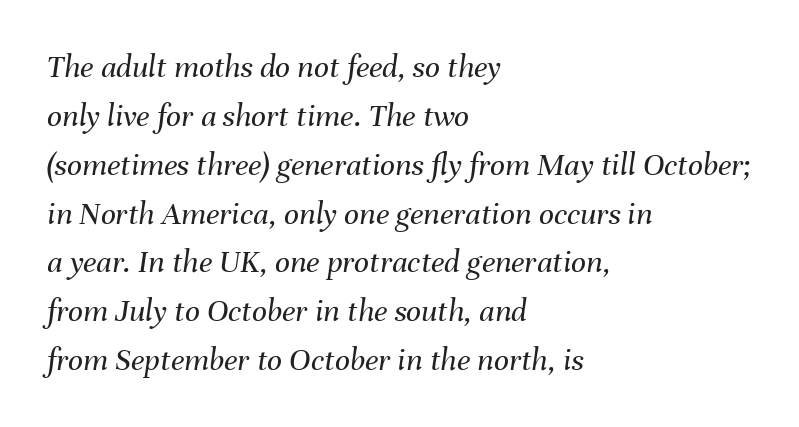
Q: Is the text bold? A: No.
Q: Is the text italic (slanted)? A: Yes, it leans right by about 8 degrees.
Q: Is the text underlined? A: No.
Q: How is the paragraph aligned? A: Left-aligned.
Q: Is the spacing between letters normal or unusually wide? A: Normal.
Q: Is the spacing between lines tight, normal or loose? A: Normal.
Q: Width (condensed, normal, or wide)? A: Normal.
Q: Stroke contrast? A: Medium.
Q: x-height? A: Medium.
Q: Monospaced? A: No.
